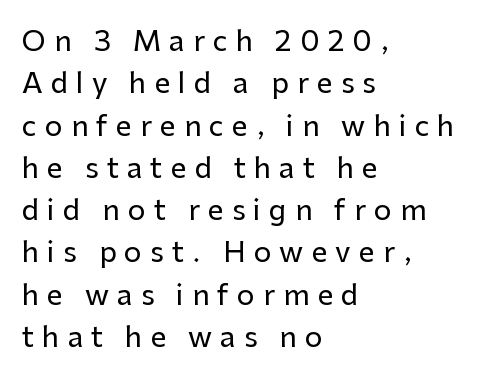
The face used here is a sans, in the tradition of grotesques and geometrics. The passage shown is typed in a proportional face where columns would drift. The rag falls on the right side of this text block. Inter-character spacing is expanded well beyond the font's built-in metrics.
